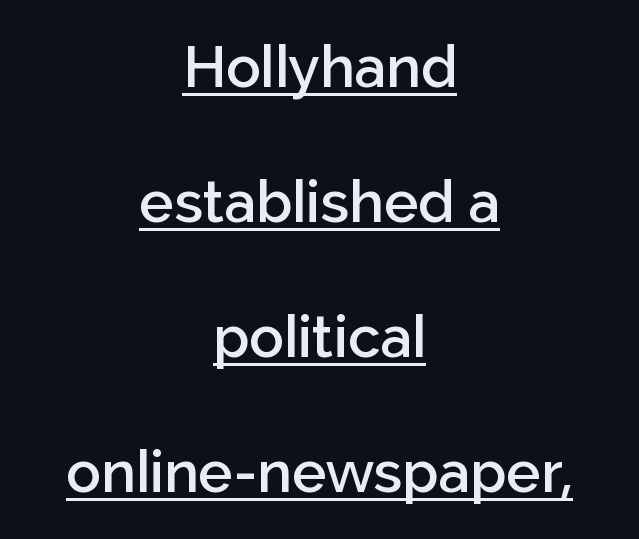
{"serif": "no", "italic": "no", "bold": "semi", "weight": "semibold", "width": "normal", "stroke_contrast": "low", "x_height": "medium", "monospaced": "no", "underline": "yes", "align": "center", "line_spacing": "loose", "line_spacing_ratio": 2.33, "letter_spacing": "normal", "letter_spacing_em": 0.0, "glyph_px": 58}
